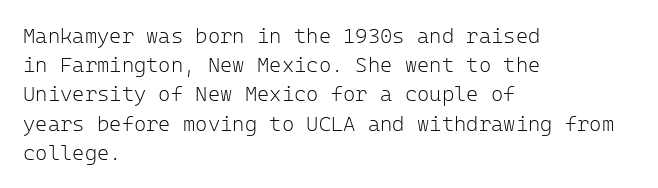
Tracking here is standard; glyphs follow each other at the usual distance. Heft: none added — not bold. These lines are set flush left with a ragged right edge. The letters stand straight up with perfectly vertical stems. Has an underline been added? It has not.
